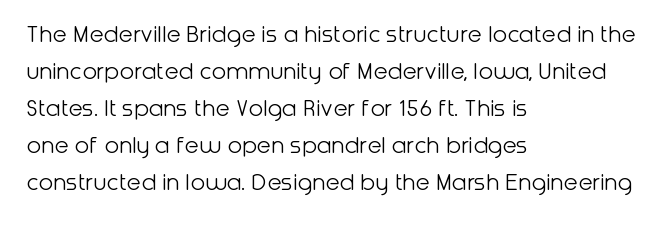
Rule under the text: the space is simply empty. The tracking reads as untouched default to a designer's eye. Compared with a typical body face, this is equally light or lighter still. A student would call this left alignment; a typographer would say flush left, rag right. The rows are spaced the way most documents space them.
